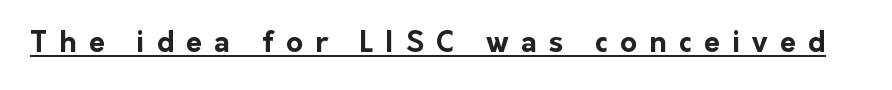
The image shows 29 px bold sans-serif type, upright; set unusually wide letter spacing (+0.42 em), underlined; low stroke contrast and a medium x-height.
